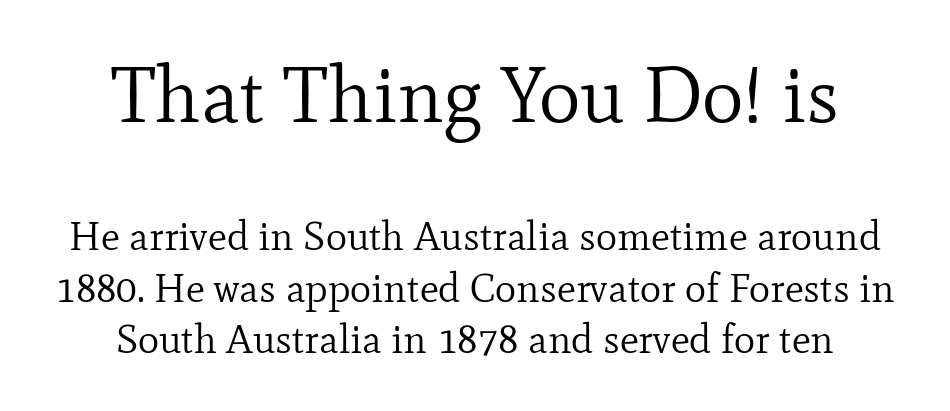
Q: Is the text bold? A: No.
Q: Is the text italic (slanted)? A: No, it is upright.
Q: Is the typeface a serif or a sans-serif typeface? A: Serif.
Q: Is the text underlined? A: No.
Q: How is the paragraph aligned? A: Centered.
Q: Is the spacing between letters normal or unusually wide? A: Normal.
Q: Is the spacing between lines tight, normal or loose? A: Normal.
Q: Which block of text is set in a larger size, the first (top) or the second (bottom)? A: The first (top) one.
Q: Width (condensed, normal, or wide)? A: Normal.
Q: Stroke contrast? A: Low.
Q: x-height? A: Small.
Q: Monospaced? A: No.
